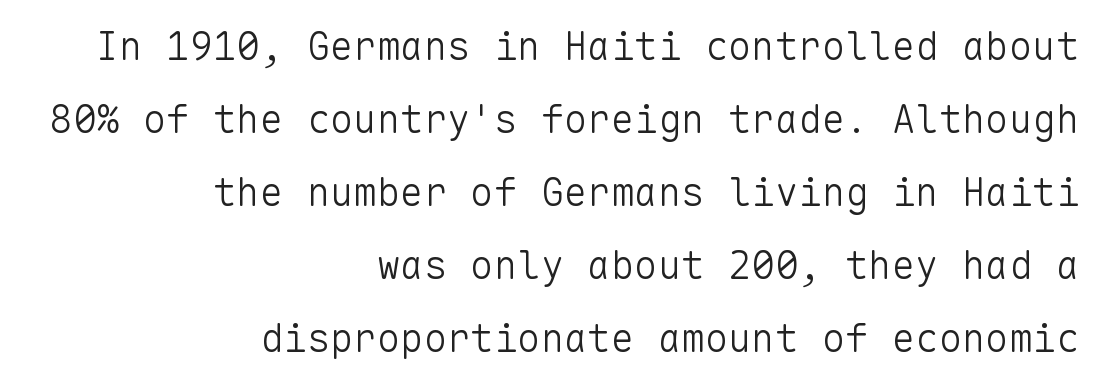
Q: Is the text bold? A: No.
Q: Is the text italic (slanted)? A: No, it is upright.
Q: Is the typeface a serif or a sans-serif typeface? A: Sans-serif.
Q: Is the text underlined? A: No.
Q: How is the paragraph aligned? A: Right-aligned.
Q: Is the spacing between letters normal or unusually wide? A: Normal.
Q: Width (condensed, normal, or wide)? A: Normal.
Q: Stroke contrast? A: Low.
Q: x-height? A: Medium.
Q: Monospaced? A: Yes.
